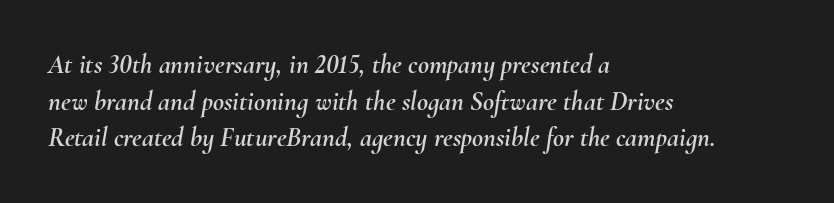
Q: Is the text italic (slanted)? A: Yes, it leans right by about 10 degrees.
Q: Is the text underlined? A: No.
Q: How is the paragraph aligned? A: Left-aligned.
Q: Is the spacing between letters normal or unusually wide? A: Normal.
Q: Is the spacing between lines tight, normal or loose? A: Normal.
